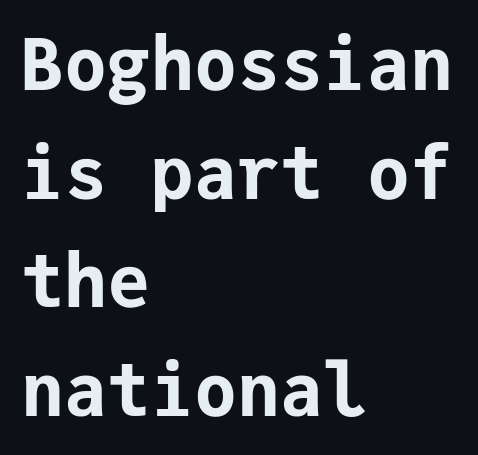
The image shows 72 px bold sans-serif type, upright, monospaced; set left-aligned, normal line spacing (1.51x), normal letter spacing, not underlined; low stroke contrast and a medium x-height.
